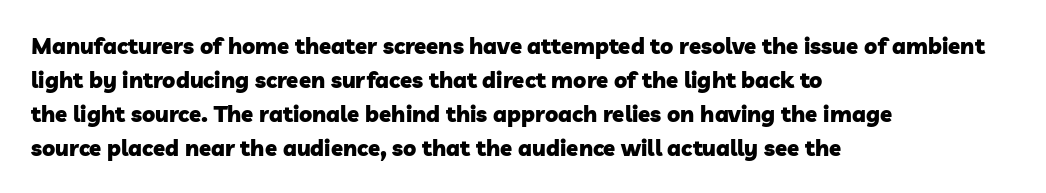
{"bold": "yes", "underline": "no", "align": "left", "line_spacing": "normal", "line_spacing_ratio": 1.54, "letter_spacing": "normal", "letter_spacing_em": 0.0, "glyph_px": 22}
